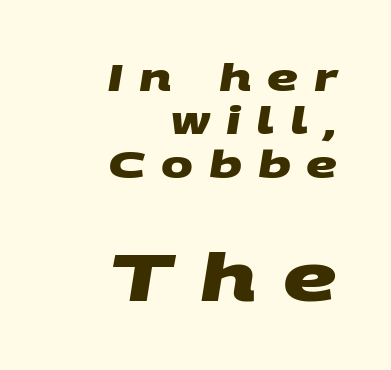
Q: Is the text bold? A: Yes.
Q: Is the typeface a serif or a sans-serif typeface? A: Sans-serif.
Q: Is the text underlined? A: No.
Q: How is the paragraph aligned? A: Right-aligned.
Q: Is the spacing between letters normal or unusually wide? A: Unusually wide.
Q: Is the spacing between lines tight, normal or loose? A: Tight.
Q: Which block of text is set in a larger size, the first (top) or the second (bottom)? A: The second (bottom) one.
Q: Width (condensed, normal, or wide)? A: Wide.
Q: Stroke contrast? A: Medium.
Q: x-height? A: Large.
Q: Monospaced? A: No.
